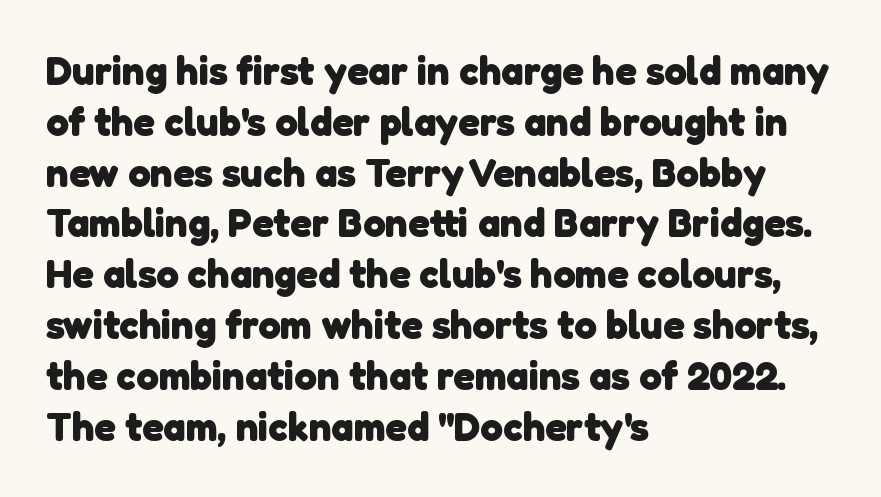
The image shows 40 px heavy sans-serif type; set left-aligned, normal line spacing (1.27x), normal letter spacing, not underlined; low stroke contrast and a medium x-height.
